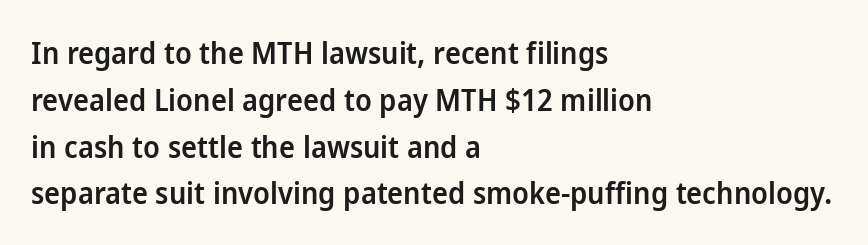
{"serif": "no", "italic": "no", "bold": "semi", "weight": "semibold", "width": "normal", "stroke_contrast": "low", "x_height": "medium", "monospaced": "no", "underline": "no", "align": "left", "line_spacing": "normal", "line_spacing_ratio": 1.56, "letter_spacing": "normal", "letter_spacing_em": 0.0, "glyph_px": 30}
